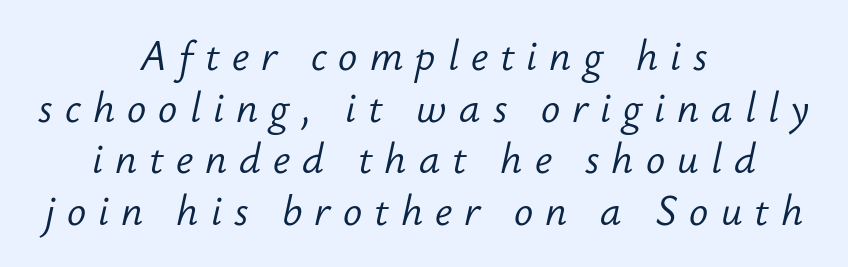
{"italic": "yes", "lean": "right", "slant_degrees": 12, "bold": "no", "weight": "light", "width": "normal", "stroke_contrast": "low", "x_height": "small", "monospaced": "no", "underline": "no", "align": "center", "line_spacing": "normal", "line_spacing_ratio": 1.29, "letter_spacing": "wide", "letter_spacing_em": 0.3, "glyph_px": 40}
